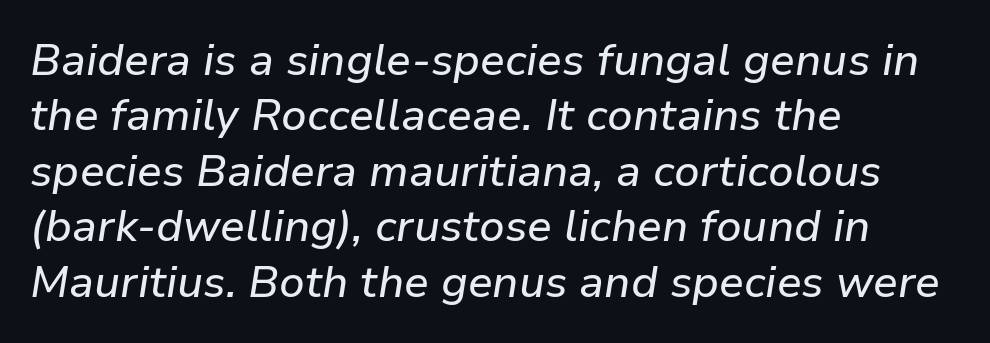
The lines are quadded left. Here the glyphs are tracked normally, forming tight word shapes. Each row of text sits above clean, open space. In terms of posture, this sample is oblique.
